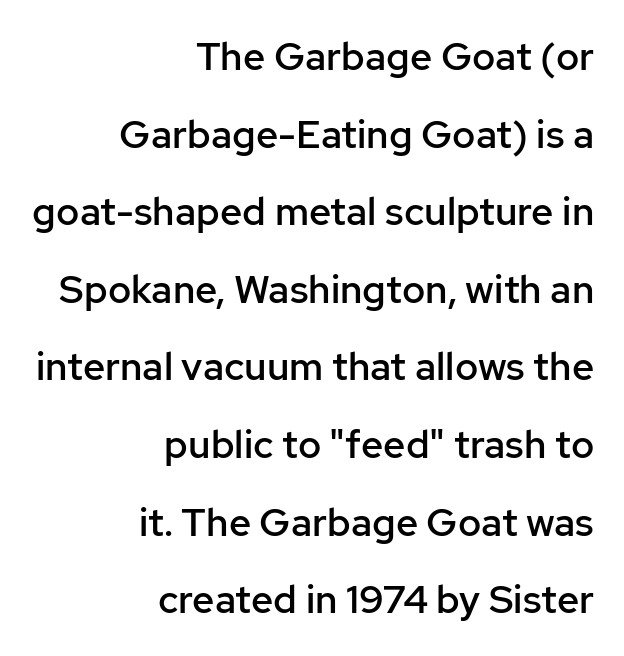
Every character sits straight up, as roman type does. Where is the straight margin? On the right. Letter spacing: default. The passage shown is typeset with a sans-serif family. The font is running at a semibold setting, under full bold. Spacing verdict: proportional, widths tailored to each character.
